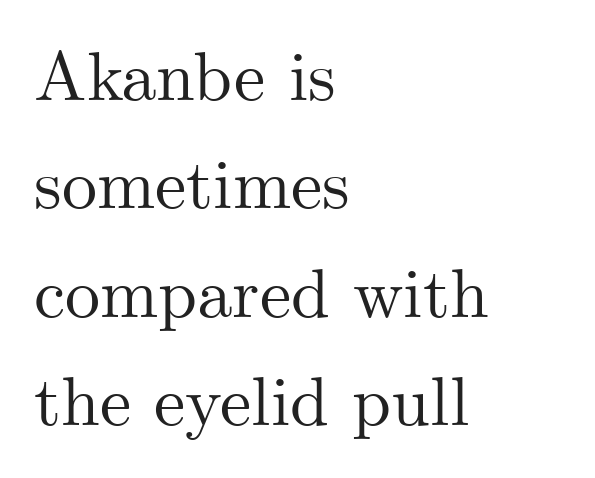
A roman cut, with each character standing at attention. The zone under the glyphs is completely vacant. Font category for this specimen: serif. Short and long lines alike share a common starting point at left. Character widths vary here, with narrow letters taking less room than wide ones.
